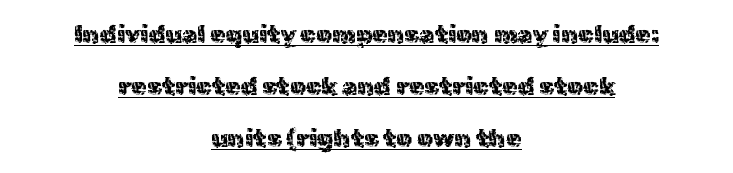
Q: Is the text bold? A: No.
Q: Is the text italic (slanted)? A: No, it is upright.
Q: Is the text underlined? A: Yes.
Q: How is the paragraph aligned? A: Centered.
Q: Is the spacing between letters normal or unusually wide? A: Normal.
Q: Is the spacing between lines tight, normal or loose? A: Loose.
